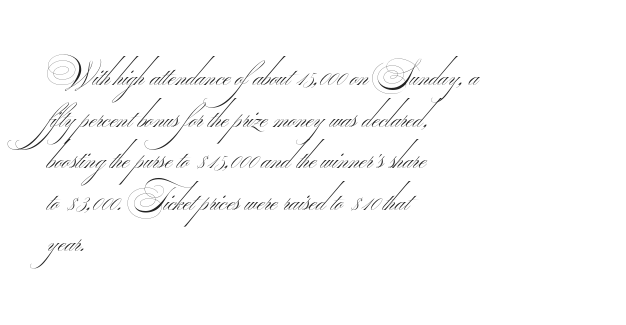
The image shows 32 px thin, wide sans-serif type; set left-aligned, normal line spacing (1.3x), normal letter spacing, not underlined; medium stroke contrast.
